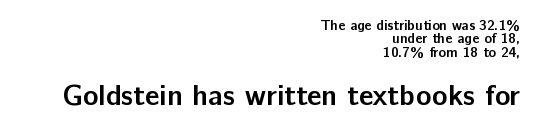
Q: Is the text bold? A: Yes.
Q: Is the text italic (slanted)? A: No, it is upright.
Q: Is the typeface a serif or a sans-serif typeface? A: Sans-serif.
Q: Is the text underlined? A: No.
Q: How is the paragraph aligned? A: Right-aligned.
Q: Is the spacing between letters normal or unusually wide? A: Normal.
Q: Is the spacing between lines tight, normal or loose? A: Tight.
Q: Which block of text is set in a larger size, the first (top) or the second (bottom)? A: The second (bottom) one.
Q: Width (condensed, normal, or wide)? A: Normal.
Q: Stroke contrast? A: Low.
Q: x-height? A: Medium.
Q: Monospaced? A: No.
